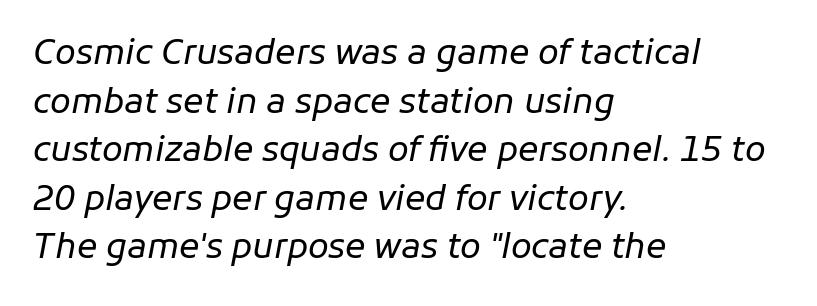
{"italic": "yes", "lean": "right", "slant_degrees": 11, "bold": "no", "weight": "regular", "width": "normal", "stroke_contrast": "low", "x_height": "medium", "monospaced": "no", "underline": "no", "align": "left", "line_spacing": "normal", "line_spacing_ratio": 1.43, "letter_spacing": "normal", "letter_spacing_em": 0.0, "glyph_px": 34}
